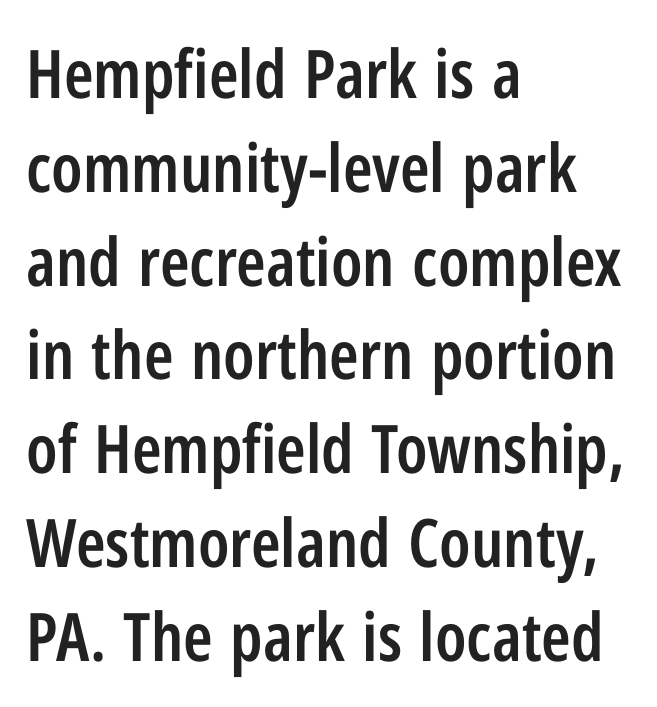
{"serif": "no", "italic": "no", "bold": "semi", "weight": "semibold", "width": "condensed", "stroke_contrast": "low", "x_height": "medium", "monospaced": "no", "underline": "no", "align": "left", "line_spacing": "normal", "line_spacing_ratio": 1.4, "letter_spacing": "normal", "letter_spacing_em": 0.0, "glyph_px": 67}
